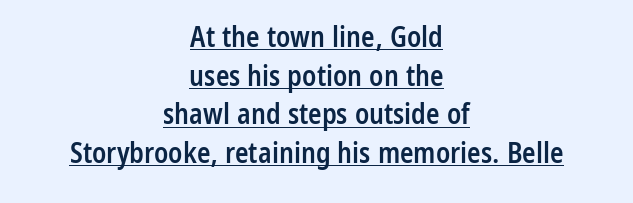
The passage shown has conventional tracking throughout. The compositor balanced each line on the midline. Summary of weight: moderately heavy, a semibold. Is this a fixed-width face? No — the glyphs have proportional, varying widths.
